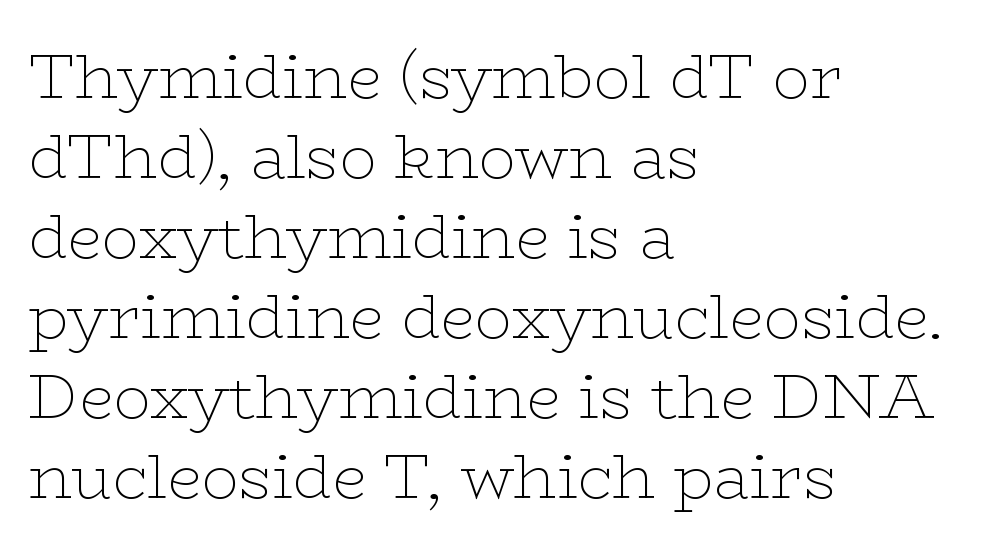
The image shows 62 px thin, wide serif type, upright; set left-aligned, normal line spacing (1.29x), normal letter spacing, not underlined; low stroke contrast and a medium x-height.
